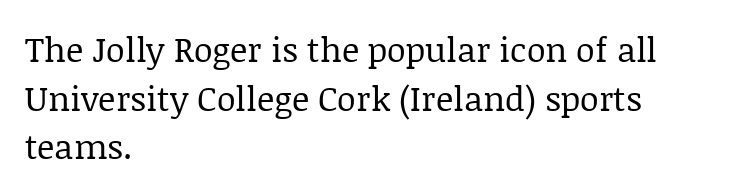
The image shows 34 px regular-weight serif type, upright; set left-aligned, normal line spacing (1.43x), normal letter spacing, not underlined; low stroke contrast and a large x-height.
